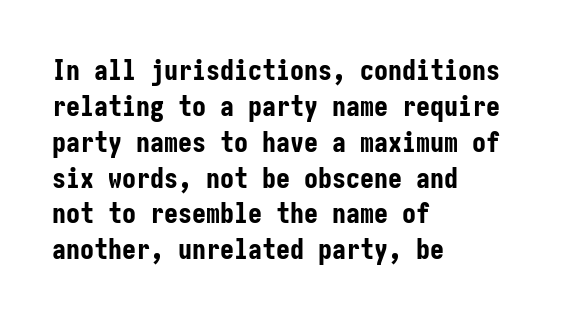
The image shows 28 px bold, condensed sans-serif type, upright; set left-aligned, normal line spacing (1.28x), normal letter spacing, not underlined; low stroke contrast and a medium x-height.
